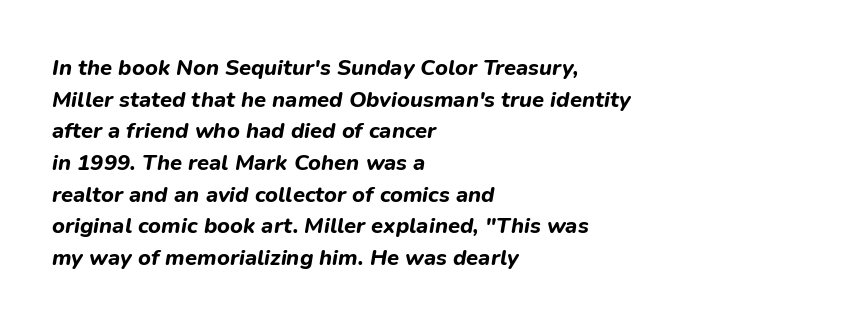
Q: Is the text bold? A: Yes.
Q: Is the text italic (slanted)? A: Yes, it leans right by about 9 degrees.
Q: Is the text underlined? A: No.
Q: How is the paragraph aligned? A: Left-aligned.
Q: Is the spacing between letters normal or unusually wide? A: Normal.
Q: Is the spacing between lines tight, normal or loose? A: Normal.
